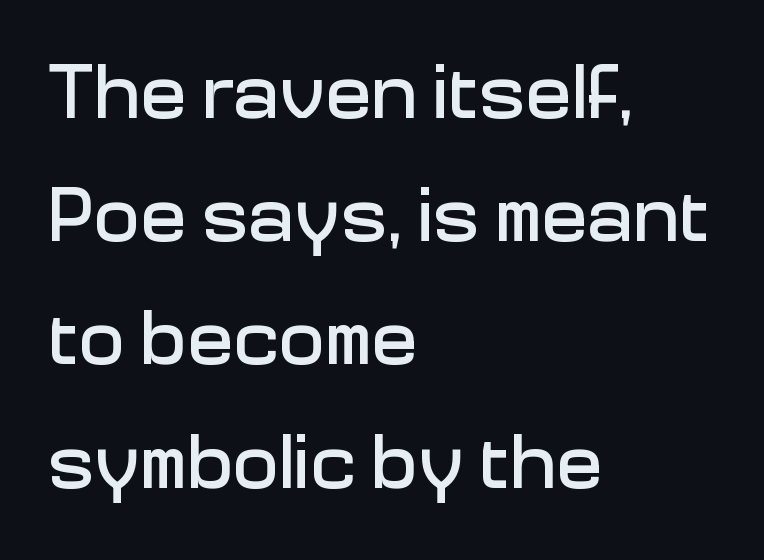
{"serif": "no", "italic": "no", "width": "normal", "stroke_contrast": "low", "x_height": "medium", "monospaced": "no", "underline": "no", "align": "left", "line_spacing": "normal", "line_spacing_ratio": 1.6, "letter_spacing": "normal", "letter_spacing_em": 0.0, "glyph_px": 77}
